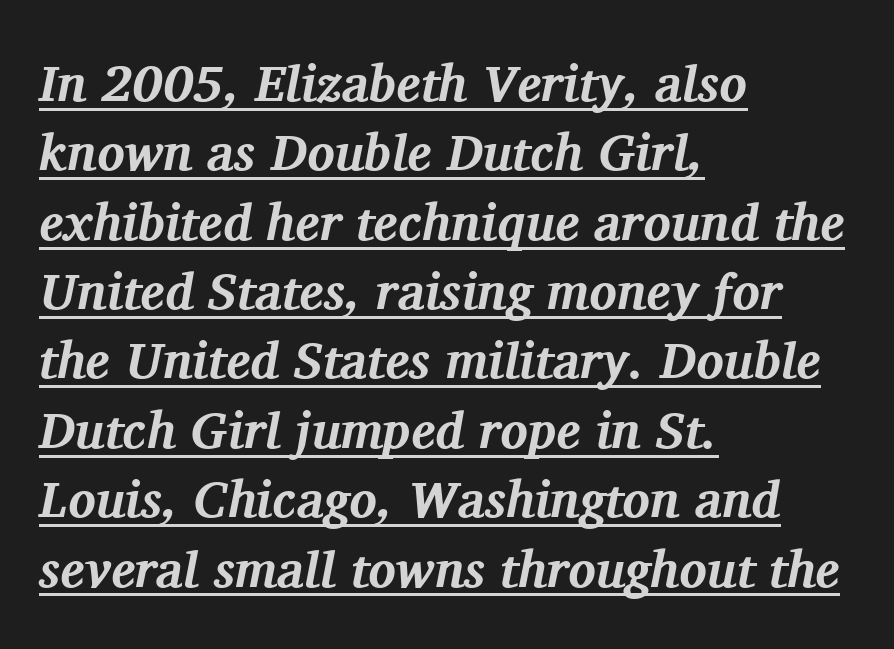
Q: Is the text bold? A: Yes.
Q: Is the text italic (slanted)? A: Yes, it leans right by about 11 degrees.
Q: Is the typeface a serif or a sans-serif typeface? A: Serif.
Q: Is the text underlined? A: Yes.
Q: How is the paragraph aligned? A: Left-aligned.
Q: Is the spacing between letters normal or unusually wide? A: Normal.
Q: Is the spacing between lines tight, normal or loose? A: Normal.
Q: Width (condensed, normal, or wide)? A: Normal.
Q: Stroke contrast? A: Medium.
Q: x-height? A: Medium.
Q: Monospaced? A: No.
